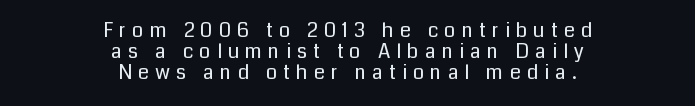
{"italic": "no", "bold": "no", "underline": "no", "align": "center", "line_spacing": "tight", "line_spacing_ratio": 1.05, "letter_spacing": "wide", "letter_spacing_em": 0.3, "glyph_px": 20}
